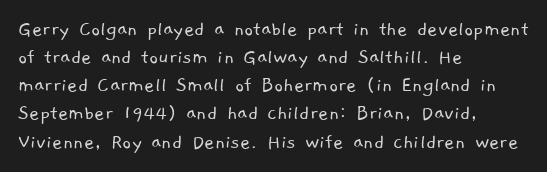
Q: Is the text bold? A: No.
Q: Is the text underlined? A: No.
Q: How is the paragraph aligned? A: Left-aligned.
Q: Is the spacing between letters normal or unusually wide? A: Normal.
Q: Is the spacing between lines tight, normal or loose? A: Normal.
